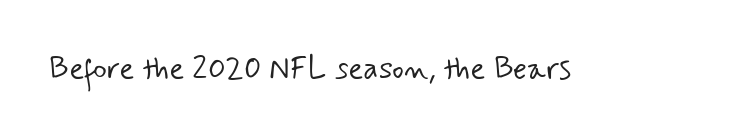
The image shows 31 px light sans-serif type; set normal letter spacing, not underlined; low stroke contrast and a small x-height.
